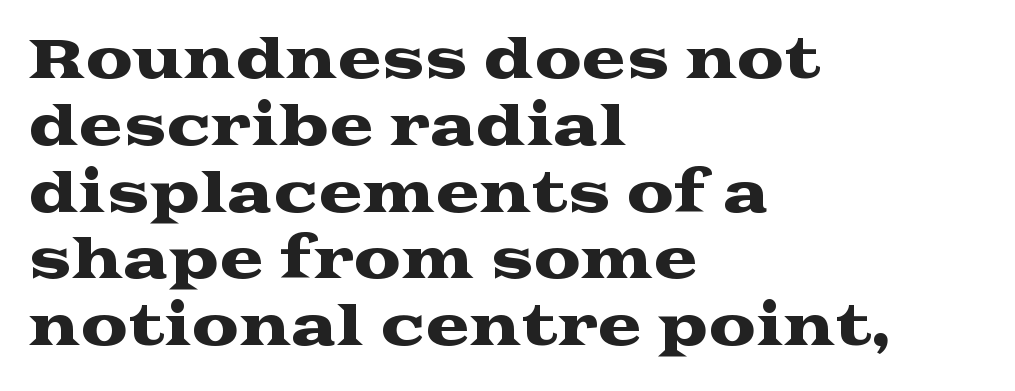
The image shows 53 px wide serif type, upright; set left-aligned, normal line spacing (1.26x), normal letter spacing, not underlined; medium stroke contrast and a medium x-height.
